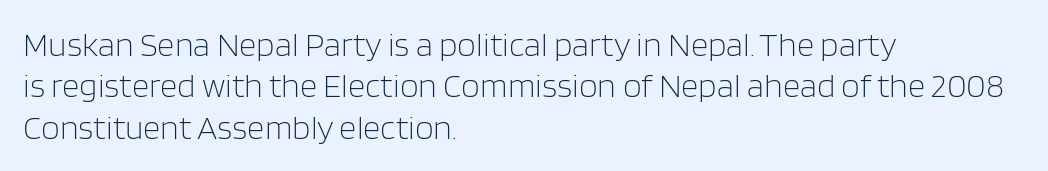
The font sits on the lighter half of the weight spectrum, regular included. Does the type have serifs? No, each stem ends abruptly. A classic flush-left, rag-right setting is used for this passage. Character widths vary here, with narrow letters taking less room than wide ones.
